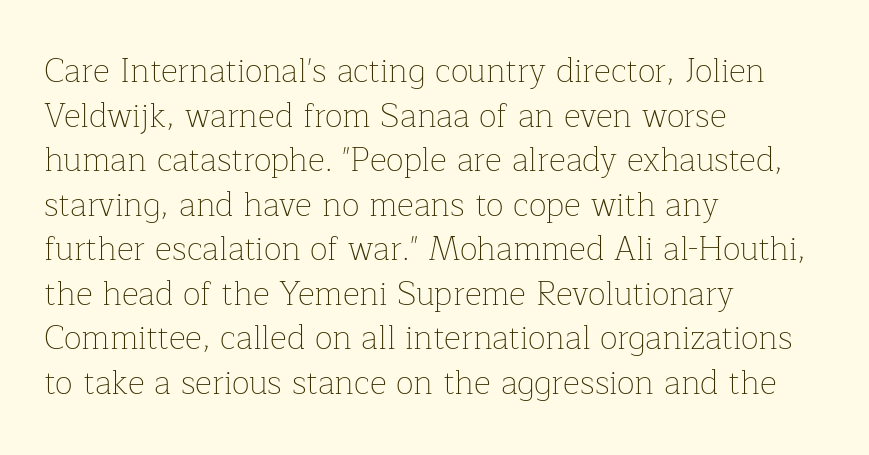
Q: Is the text bold? A: No.
Q: Is the text italic (slanted)? A: No, it is upright.
Q: Is the typeface a serif or a sans-serif typeface? A: Serif.
Q: Is the text underlined? A: No.
Q: How is the paragraph aligned? A: Left-aligned.
Q: Is the spacing between letters normal or unusually wide? A: Normal.
Q: Is the spacing between lines tight, normal or loose? A: Normal.
Q: Width (condensed, normal, or wide)? A: Normal.
Q: Stroke contrast? A: Low.
Q: x-height? A: Medium.
Q: Monospaced? A: No.
